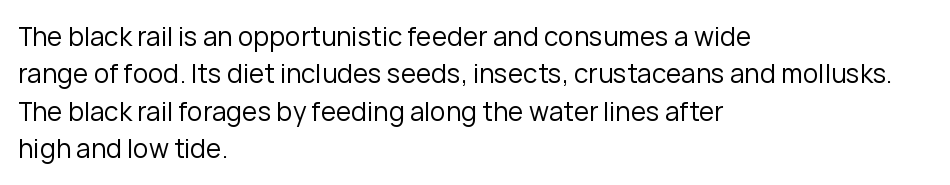
Q: Is the text bold? A: No.
Q: Is the text italic (slanted)? A: No, it is upright.
Q: Is the text underlined? A: No.
Q: How is the paragraph aligned? A: Left-aligned.
Q: Is the spacing between letters normal or unusually wide? A: Normal.
Q: Is the spacing between lines tight, normal or loose? A: Normal.
